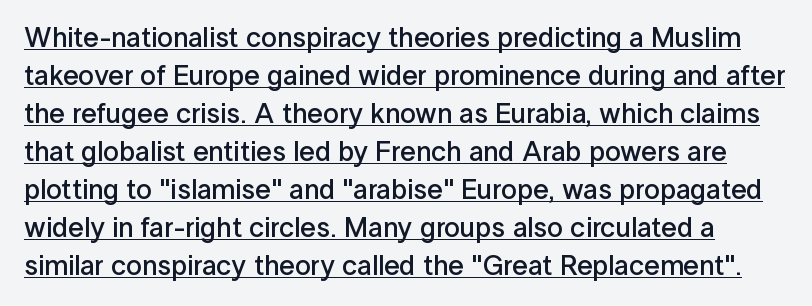
Q: Is the text bold? A: Semi-bold.
Q: Is the text italic (slanted)? A: No, it is upright.
Q: Is the typeface a serif or a sans-serif typeface? A: Sans-serif.
Q: Is the text underlined? A: Yes.
Q: Is the spacing between letters normal or unusually wide? A: Normal.
Q: Is the spacing between lines tight, normal or loose? A: Normal.
Q: Width (condensed, normal, or wide)? A: Normal.
Q: Stroke contrast? A: Low.
Q: x-height? A: Medium.
Q: Monospaced? A: No.
